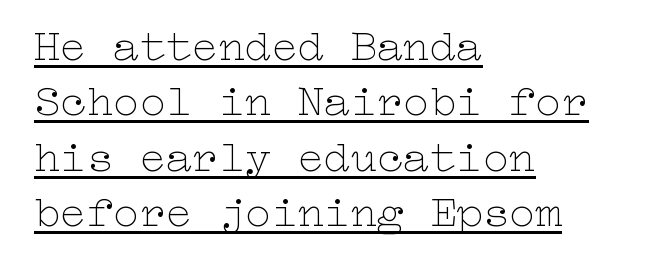
{"italic": "no", "bold": "no", "weight": "thin", "width": "wide", "stroke_contrast": "low", "x_height": "medium", "underline": "yes", "align": "left", "line_spacing": "normal", "line_spacing_ratio": 1.26, "letter_spacing": "normal", "letter_spacing_em": 0.0, "glyph_px": 44}
